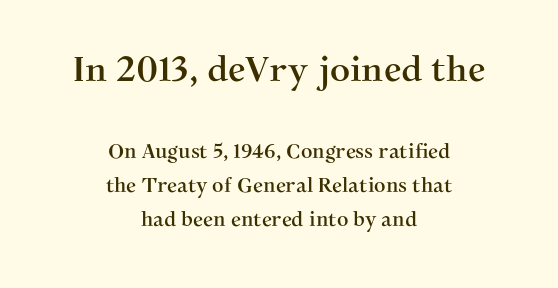
Q: Is the text italic (slanted)? A: No, it is upright.
Q: Is the typeface a serif or a sans-serif typeface? A: Serif.
Q: Is the text underlined? A: No.
Q: How is the paragraph aligned? A: Centered.
Q: Is the spacing between letters normal or unusually wide? A: Normal.
Q: Which block of text is set in a larger size, the first (top) or the second (bottom)? A: The first (top) one.
Q: Width (condensed, normal, or wide)? A: Normal.
Q: Stroke contrast? A: Medium.
Q: x-height? A: Medium.
Q: Monospaced? A: No.
